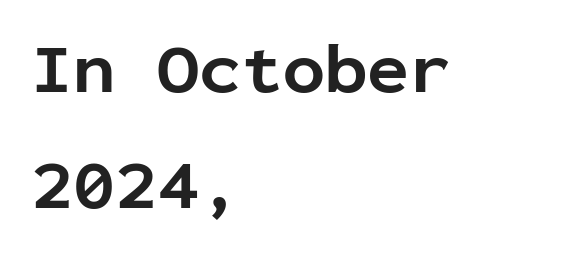
The image shows 70 px bold sans-serif type, upright, monospaced; set left-aligned, normal line spacing (1.66x), normal letter spacing, not underlined; low stroke contrast and a medium x-height.
